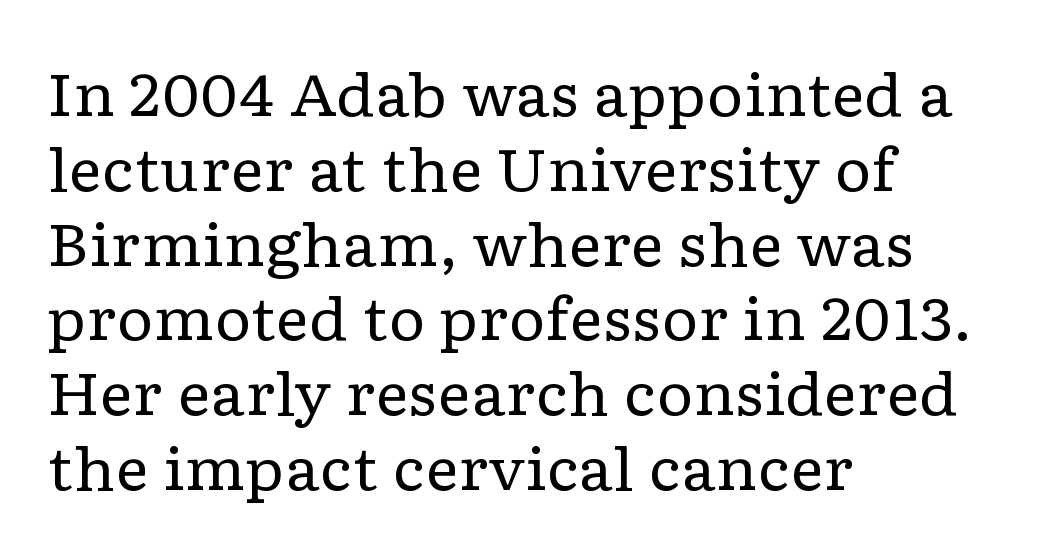
Q: Is the text bold? A: No.
Q: Is the text italic (slanted)? A: No, it is upright.
Q: Is the typeface a serif or a sans-serif typeface? A: Serif.
Q: Is the text underlined? A: No.
Q: How is the paragraph aligned? A: Left-aligned.
Q: Is the spacing between letters normal or unusually wide? A: Normal.
Q: Is the spacing between lines tight, normal or loose? A: Normal.
Q: Width (condensed, normal, or wide)? A: Wide.
Q: Stroke contrast? A: Low.
Q: x-height? A: Medium.
Q: Monospaced? A: No.
